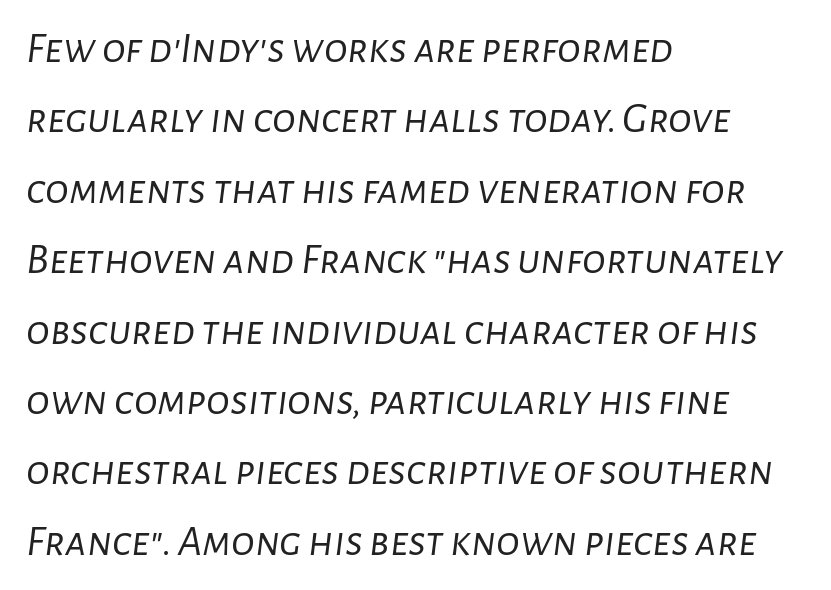
The image shows 44 px light type, italic (leaning right); set left-aligned, normal line spacing (1.6x), normal letter spacing, not underlined; low stroke contrast and a medium x-height.
